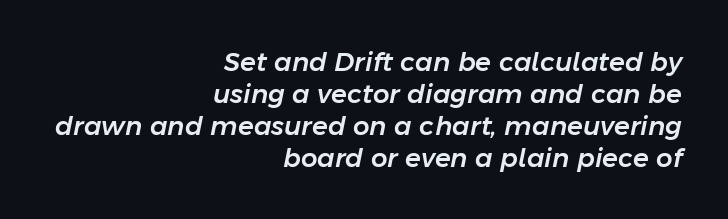
{"italic": "yes", "lean": "right", "slant_degrees": 11, "underline": "no", "align": "right", "line_spacing_ratio": 1.23, "letter_spacing": "normal", "letter_spacing_em": 0.0, "glyph_px": 26}
